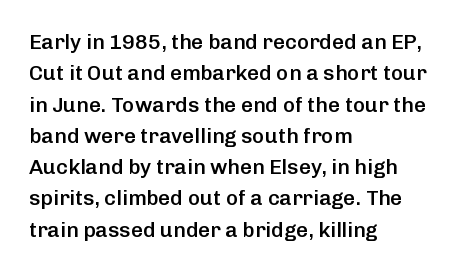
{"italic": "no", "bold": "semi", "underline": "no", "align": "left", "line_spacing": "normal", "line_spacing_ratio": 1.49, "letter_spacing": "normal", "letter_spacing_em": 0.0, "glyph_px": 21}
